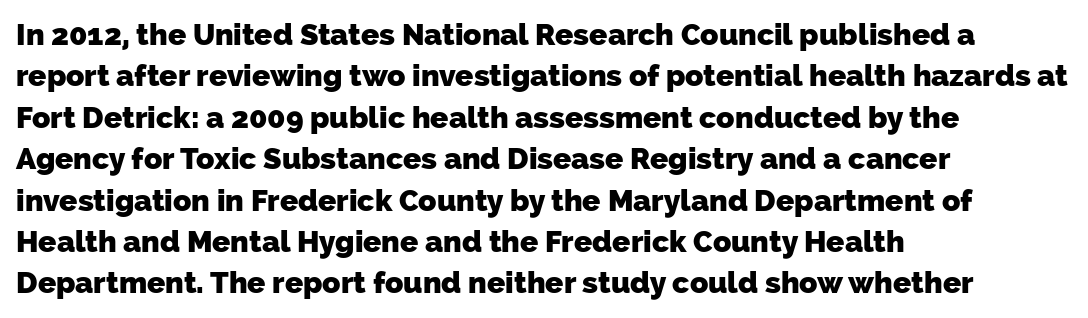
{"serif": "no", "bold": "yes", "weight": "heavy", "width": "normal", "stroke_contrast": "low", "x_height": "medium", "monospaced": "no", "underline": "no", "align": "left", "line_spacing": "normal", "line_spacing_ratio": 1.38, "letter_spacing": "normal", "letter_spacing_em": 0.0, "glyph_px": 30}
